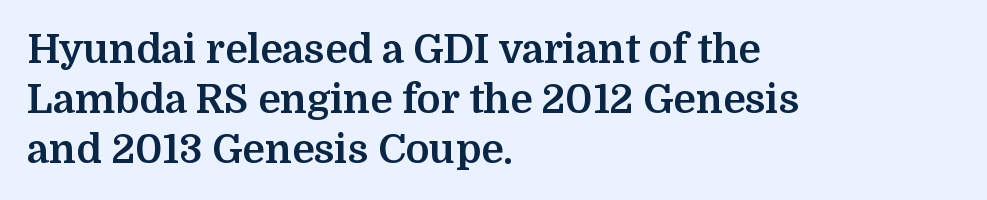
Check the space under the baseline: it is left empty. A typesetter would label this face a serif. Do the characters align in a grid? No, the font is proportional. Vertical strokes here are truly vertical. Characters follow at the spacing the type designer built in. As a designer I'd log this as weight 700, bold.
